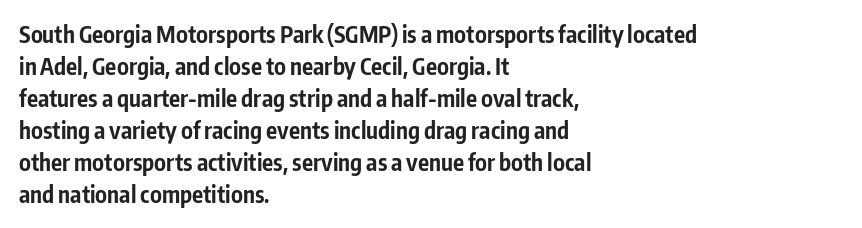
Compared with typical paragraphs, the rows here are spaced about the same. In terms of posture, this sample is upright. You'd pick this weight for a headline — it's a proper bold. Typeset ragged right — the left edge is the straight one.
